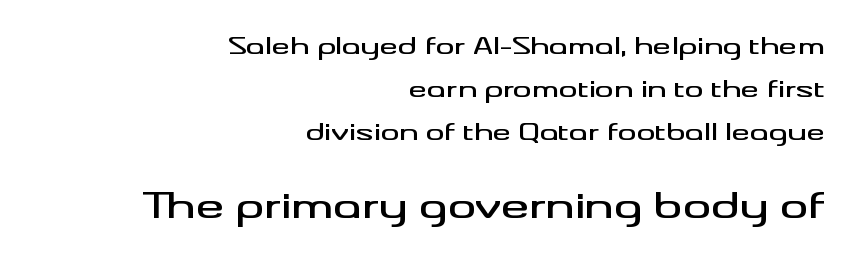
The image shows 35 px wide sans-serif type, upright; set right-aligned, line spacing 1.86x, normal letter spacing, not underlined; the second (bottom) block is 1.52x larger; medium stroke contrast and a small x-height.
